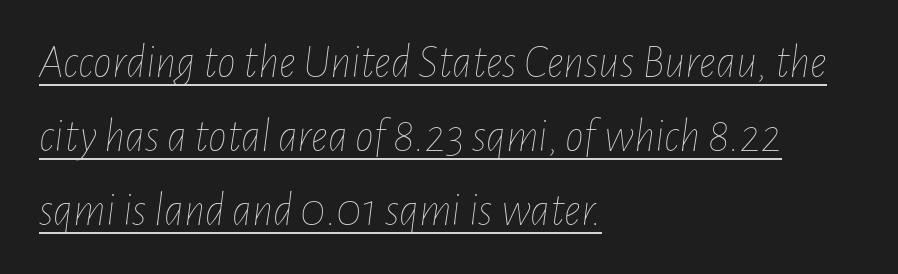
{"italic": "yes", "lean": "right", "slant_degrees": 7, "bold": "no", "weight": "thin", "width": "condensed", "stroke_contrast": "low", "x_height": "medium", "monospaced": "no", "underline": "yes", "align": "left", "line_spacing": "normal", "line_spacing_ratio": 1.57, "letter_spacing": "normal", "letter_spacing_em": 0.0, "glyph_px": 47}
